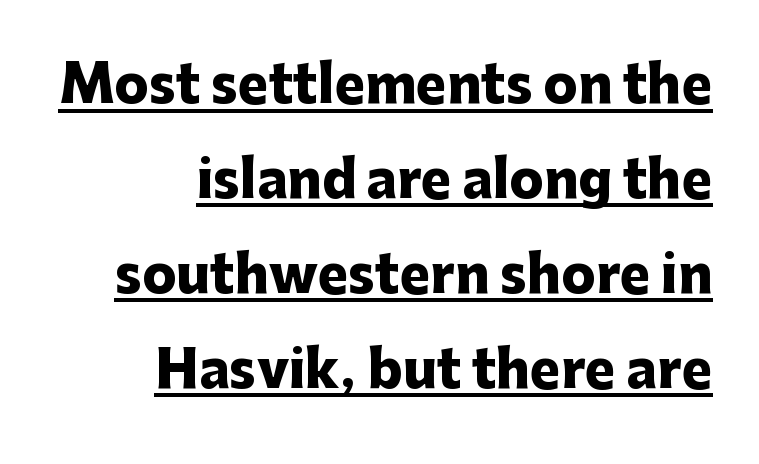
{"serif": "no", "italic": "no", "bold": "yes", "weight": "heavy", "width": "normal", "stroke_contrast": "low", "x_height": "medium", "monospaced": "no", "underline": "yes", "align": "right", "line_spacing_ratio": 1.86, "letter_spacing": "normal", "letter_spacing_em": 0.0, "glyph_px": 51}
